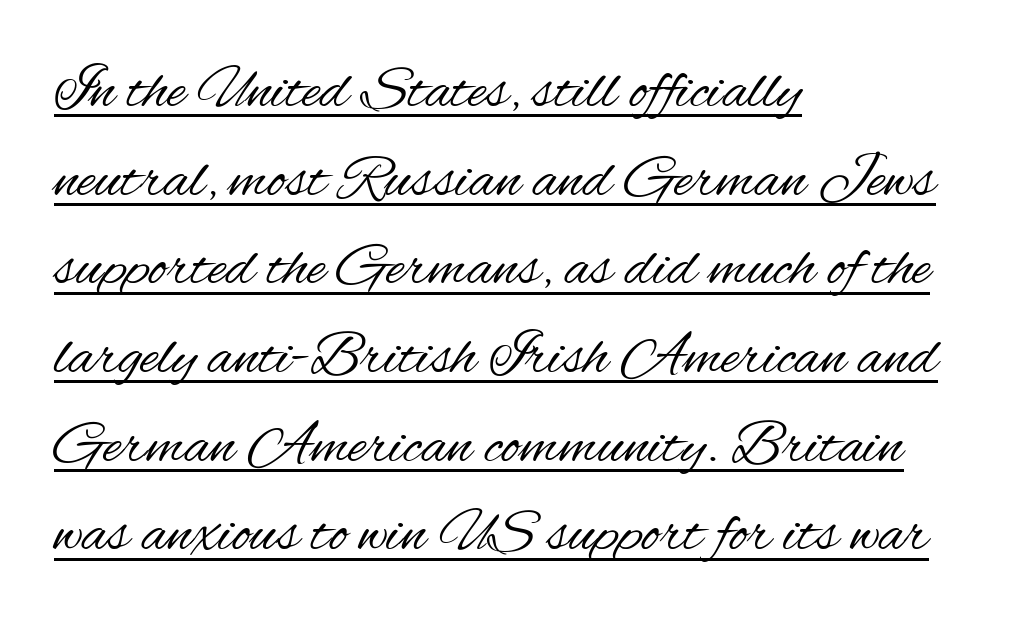
Q: Is the text bold? A: No.
Q: Is the text italic (slanted)? A: Yes.
Q: Is the typeface a serif or a sans-serif typeface? A: Sans-serif.
Q: Is the text underlined? A: Yes.
Q: How is the paragraph aligned? A: Left-aligned.
Q: Is the spacing between letters normal or unusually wide? A: Normal.
Q: Is the spacing between lines tight, normal or loose? A: Normal.
Q: Width (condensed, normal, or wide)? A: Condensed.
Q: Stroke contrast? A: Medium.
Q: x-height? A: Small.
Q: Monospaced? A: No.
